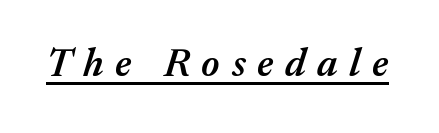
The image shows 40 px semibold type, italic (leaning right); set unusually wide letter spacing (+0.29 em), underlined; medium stroke contrast and a medium x-height.
